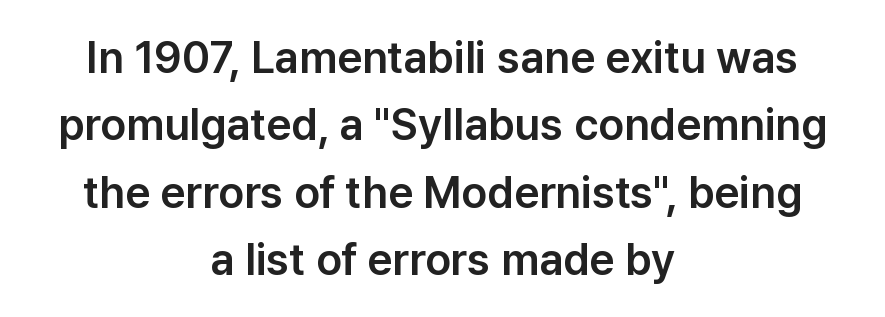
{"serif": "no", "italic": "no", "width": "normal", "stroke_contrast": "low", "x_height": "medium", "monospaced": "no", "underline": "no", "align": "center", "line_spacing": "normal", "line_spacing_ratio": 1.53, "letter_spacing": "normal", "letter_spacing_em": 0.0, "glyph_px": 44}
